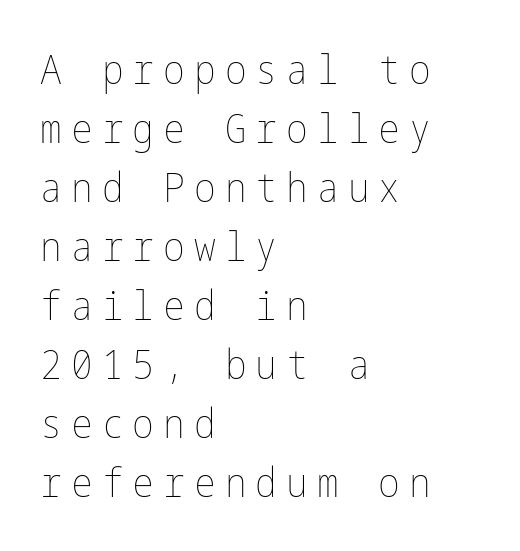
Q: Is the text bold? A: No.
Q: Is the text italic (slanted)? A: No, it is upright.
Q: Is the text underlined? A: No.
Q: How is the paragraph aligned? A: Left-aligned.
Q: Is the spacing between letters normal or unusually wide? A: Unusually wide.
Q: Is the spacing between lines tight, normal or loose? A: Normal.
Q: Width (condensed, normal, or wide)? A: Condensed.
Q: Stroke contrast? A: Low.
Q: x-height? A: Medium.
